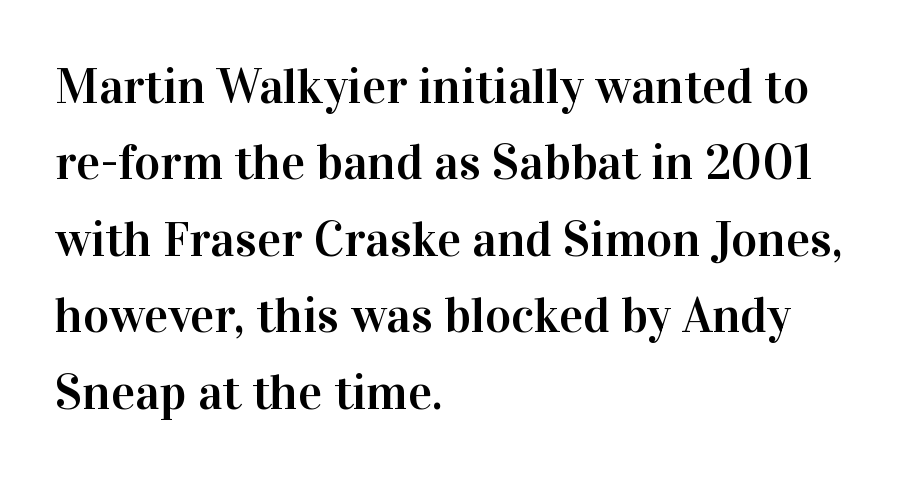
Normally led — the rows are evenly, conventionally spaced. Layout note: lines flush left. Posture: upright roman. The specimen omits any rule beneath the text block's lines.
